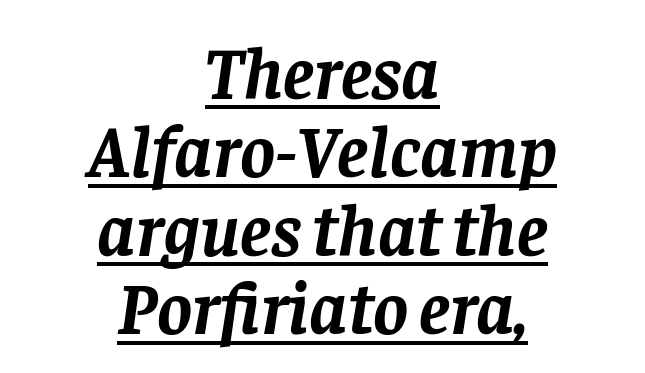
Caption: standard tracking, unaltered. Neither beginnings nor endings align; midpoints do. What weight is shown? A full bold with thick strokes. Line spacing here is tight. In terms of letterform style, serifs are clearly present.
